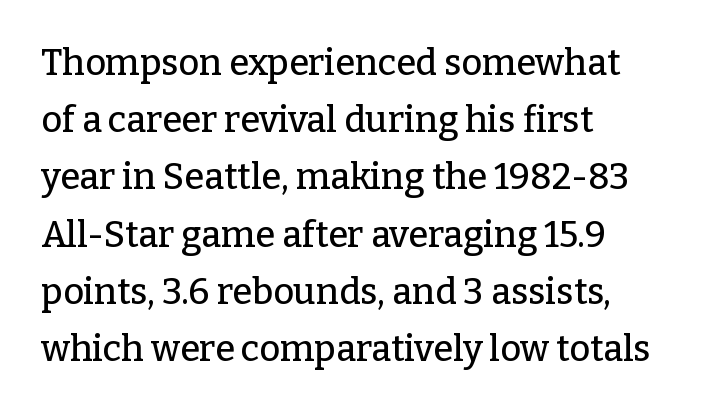
{"serif": "yes", "italic": "no", "width": "normal", "stroke_contrast": "low", "x_height": "medium", "monospaced": "no", "underline": "no", "align": "left", "line_spacing": "normal", "line_spacing_ratio": 1.59, "letter_spacing": "normal", "letter_spacing_em": 0.0, "glyph_px": 36}
